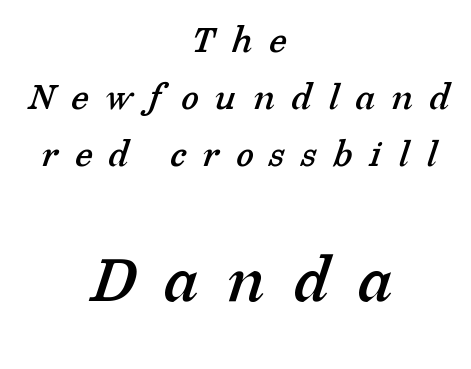
{"serif": "yes", "width": "normal", "stroke_contrast": "low", "x_height": "medium", "monospaced": "no", "underline": "no", "align": "center", "line_spacing": "normal", "line_spacing_ratio": 1.43, "letter_spacing": "wide", "letter_spacing_em": 0.42, "larger_block": "second", "size_ratio": 1.75, "glyph_px": 70}
